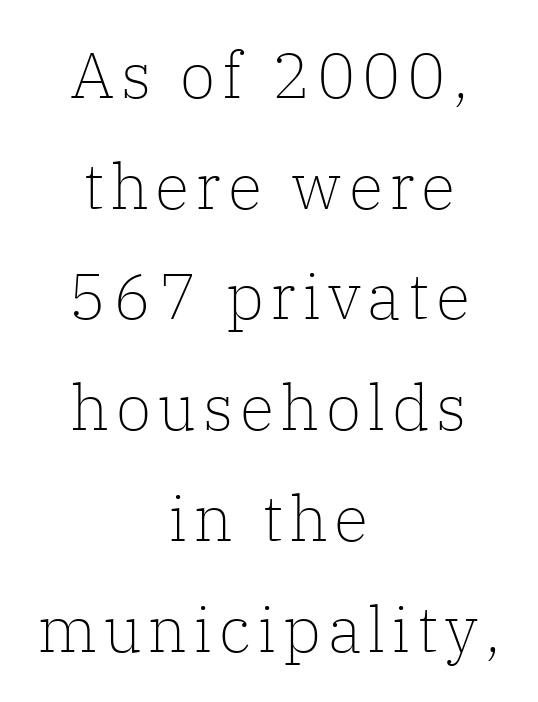
{"serif": "yes", "italic": "no", "bold": "no", "weight": "light", "width": "normal", "stroke_contrast": "low", "x_height": "medium", "monospaced": "no", "underline": "no", "align": "center", "line_spacing_ratio": 1.73, "glyph_px": 64}
